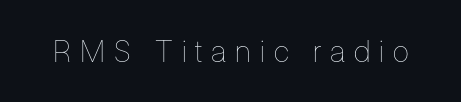
The image shows 30 px thin, condensed type, upright; set unusually wide letter spacing (+0.3 em), not underlined; low stroke contrast and a medium x-height.
